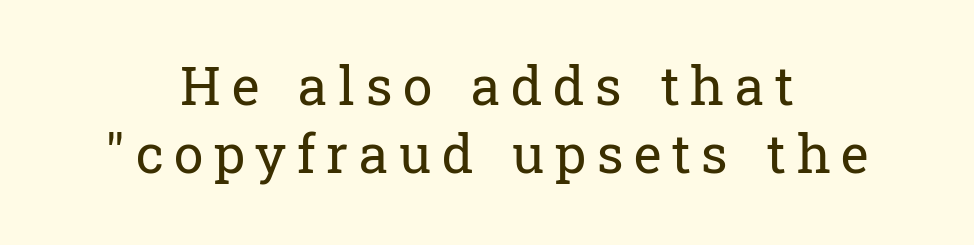
The image shows 53 px regular-weight serif type, upright; set centered, normal line spacing (1.28x), unusually wide letter spacing (+0.2 em), not underlined; low stroke contrast and a medium x-height.
